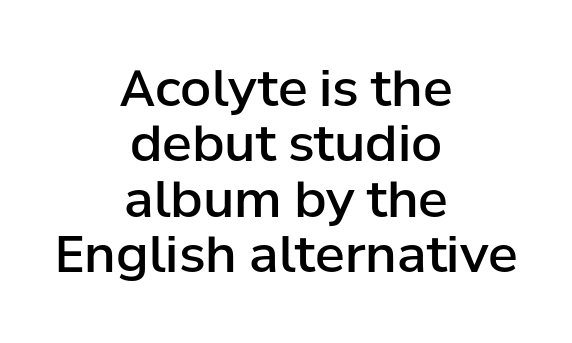
The image shows 50 px semibold sans-serif type, upright; set centered, tight line spacing (1.11x), normal letter spacing, not underlined; low stroke contrast and a medium x-height.
